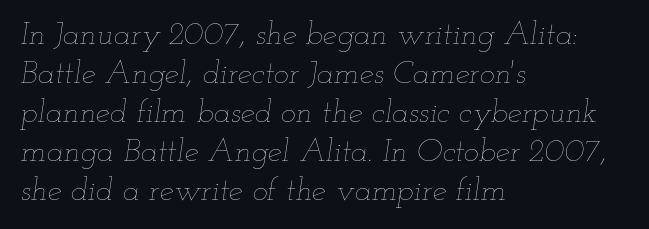
Descender tails drop into unmarked territory. The ragged edge is on the right, which tells us the setting is flush left. The gaps between neighbouring characters are ordinary and unremarkable. These lines are rendered in a variable-pitch font. Stems here are at most as thick as an everyday book face.
